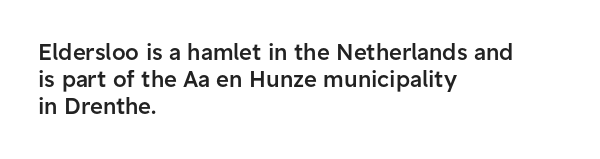
The gap between lines stays unmarked. Casual observation: everything's shoved over to the left. The glyphs have the mass of a demibold cut, below bold. The lettering stays uniformly vertical, giving the passage a roman look. Honestly, the letter spacing is just normal — you wouldn't notice it.
